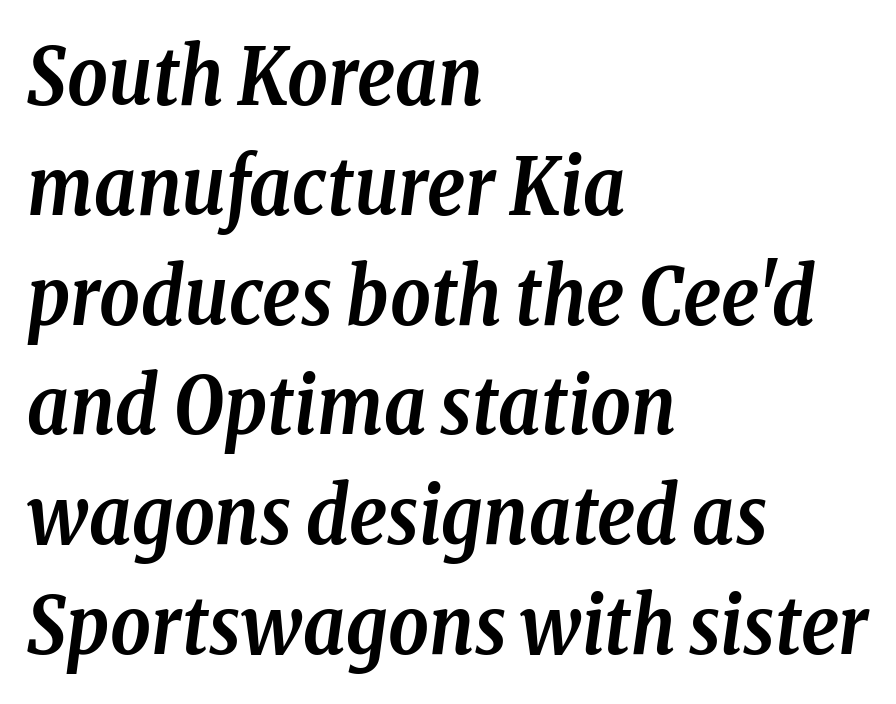
{"serif": "yes", "italic": "yes", "lean": "right", "slant_degrees": 8, "bold": "yes", "weight": "semibold", "width": "condensed", "stroke_contrast": "low", "x_height": "medium", "monospaced": "no", "underline": "no", "align": "left", "line_spacing": "normal", "line_spacing_ratio": 1.39, "letter_spacing": "normal", "letter_spacing_em": 0.0, "glyph_px": 79}
